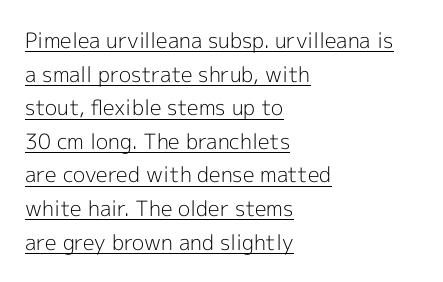
{"italic": "no", "bold": "no", "underline": "yes", "align": "left", "line_spacing": "normal", "line_spacing_ratio": 1.6, "letter_spacing": "normal", "letter_spacing_em": 0.0, "glyph_px": 21}
